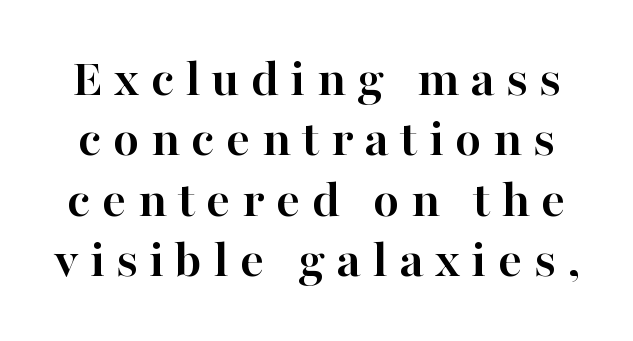
The line texture is sparse and dotted thanks to wide tracking. Spacing verdict: proportional, widths tailored to each character. You can tell from the footed stems that serif type was used. Check under the words: just untouched page.
